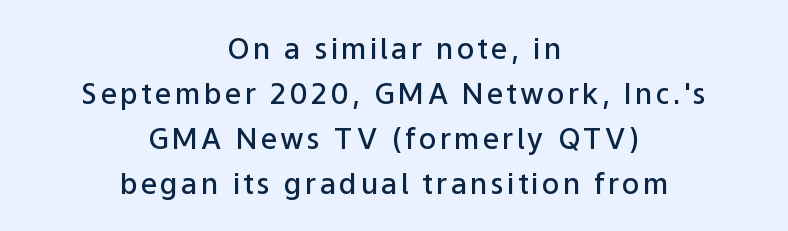
The image shows 29 px semibold sans-serif type, upright; set centered, normal line spacing (1.55x), not underlined; low stroke contrast and a medium x-height.
